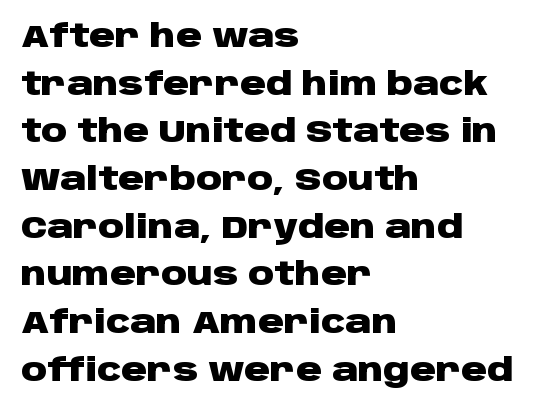
Is there much room between lines? A standard amount, neither cramped nor airy. The passage shown is emphatically bold. Unlike a traditional serif, this face leaves its strokes unadorned. Ordinary non-slanted type is in use.
